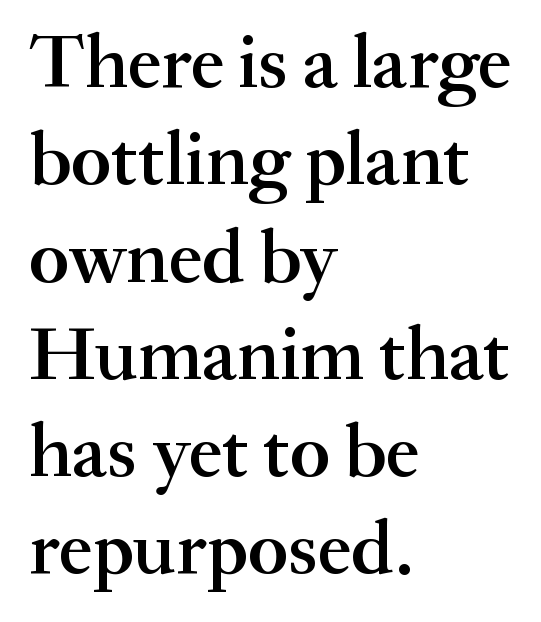
Semibold letterforms, between regular and bold. If you drew a line through each stem, it would be perfectly vertical. What stands out about the letter spacing? Nothing — it is the standard amount. The face used here is seriffed, in the tradition of book romans. Words float on clear page, feet unadorned.
